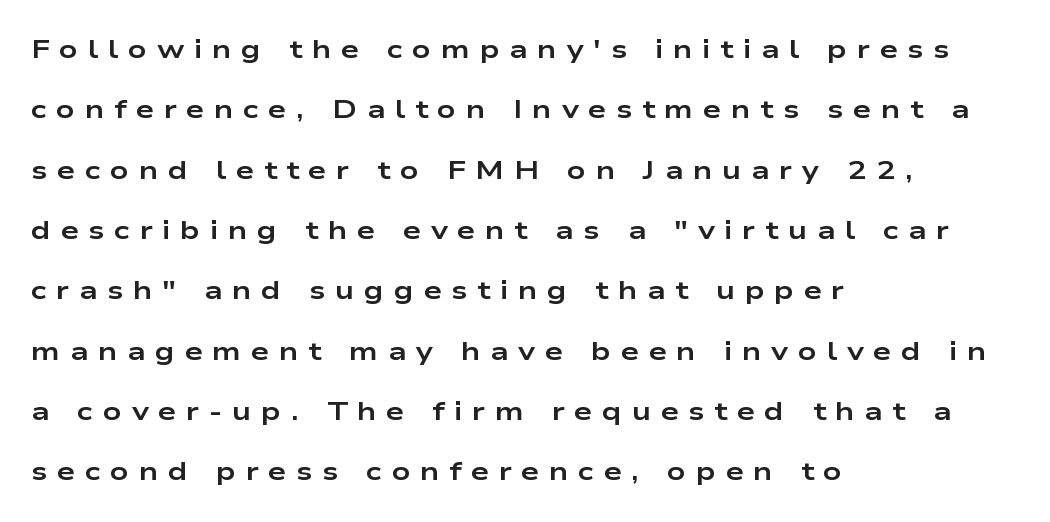
{"italic": "no", "bold": "yes", "underline": "no", "align": "left", "line_spacing": "loose", "line_spacing_ratio": 2.32, "letter_spacing": "wide", "letter_spacing_em": 0.37, "glyph_px": 26}
